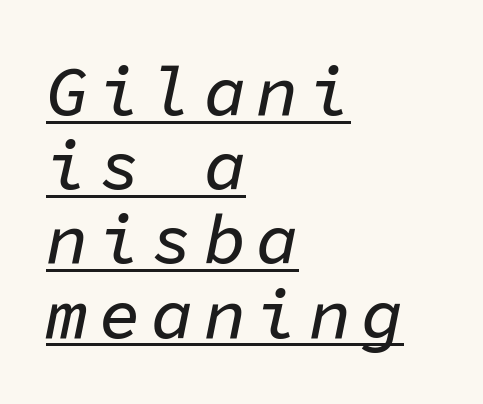
The image shows 70 px text type, italic (leaning right), monospaced; set left-aligned, tight line spacing (1.06x), underlined; low stroke contrast and a medium x-height.
